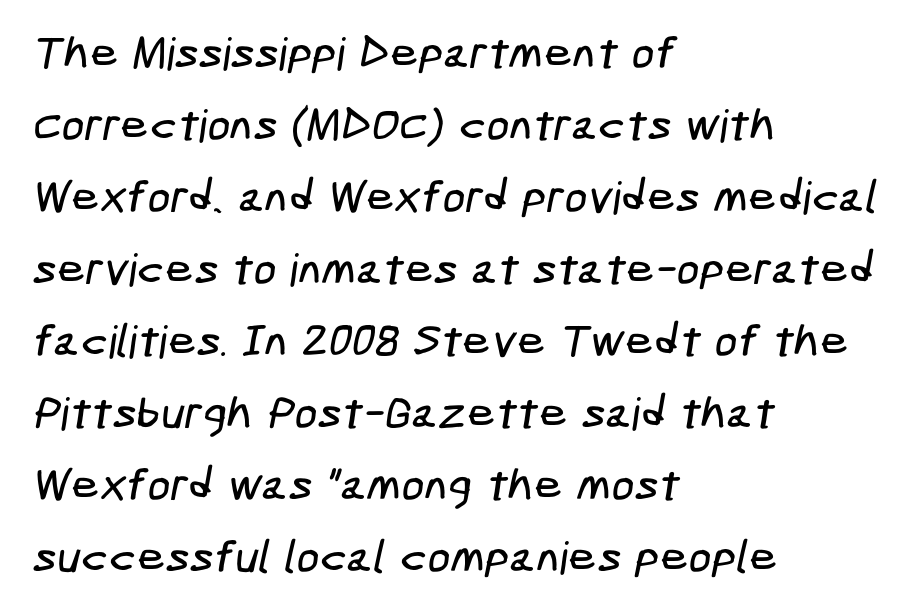
Q: Is the typeface a serif or a sans-serif typeface? A: Sans-serif.
Q: Is the text underlined? A: No.
Q: How is the paragraph aligned? A: Left-aligned.
Q: Is the spacing between letters normal or unusually wide? A: Normal.
Q: Is the spacing between lines tight, normal or loose? A: Normal.
Q: Width (condensed, normal, or wide)? A: Condensed.
Q: Stroke contrast? A: Low.
Q: x-height? A: Medium.
